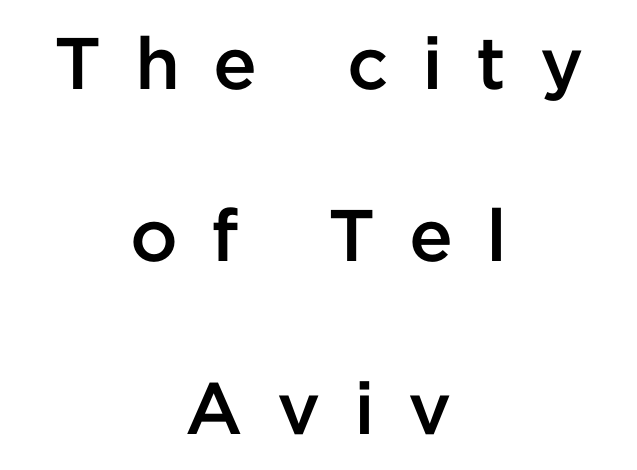
Q: Is the text bold? A: Semi-bold.
Q: Is the text italic (slanted)? A: No, it is upright.
Q: Is the typeface a serif or a sans-serif typeface? A: Sans-serif.
Q: Is the text underlined? A: No.
Q: How is the paragraph aligned? A: Centered.
Q: Is the spacing between letters normal or unusually wide? A: Unusually wide.
Q: Is the spacing between lines tight, normal or loose? A: Loose.
Q: Width (condensed, normal, or wide)? A: Normal.
Q: Stroke contrast? A: Low.
Q: x-height? A: Medium.
Q: Monospaced? A: No.
